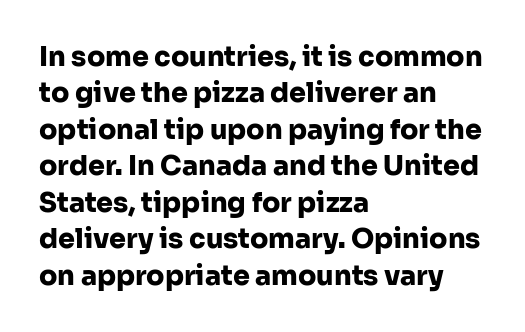
The lettering stays uniformly vertical, giving the passage a roman look. Letters rest on an invisible, unmarked baseline. This block has exactly the height ordinary leading produces. Spacing between characters is what you'd get straight out of the box. Notice how thick the strokes are: this is what a full bold looks like.
